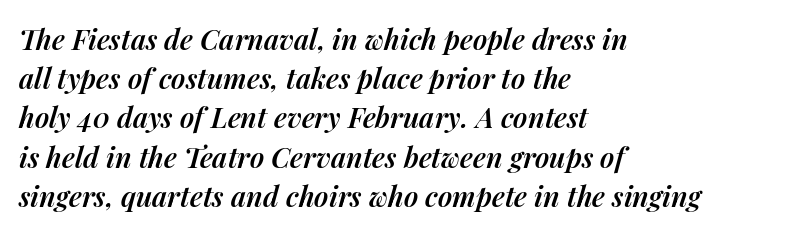
The image shows 28 px semibold type, italic (leaning right); set left-aligned, normal line spacing (1.4x), normal letter spacing, not underlined; medium stroke contrast and a medium x-height.
